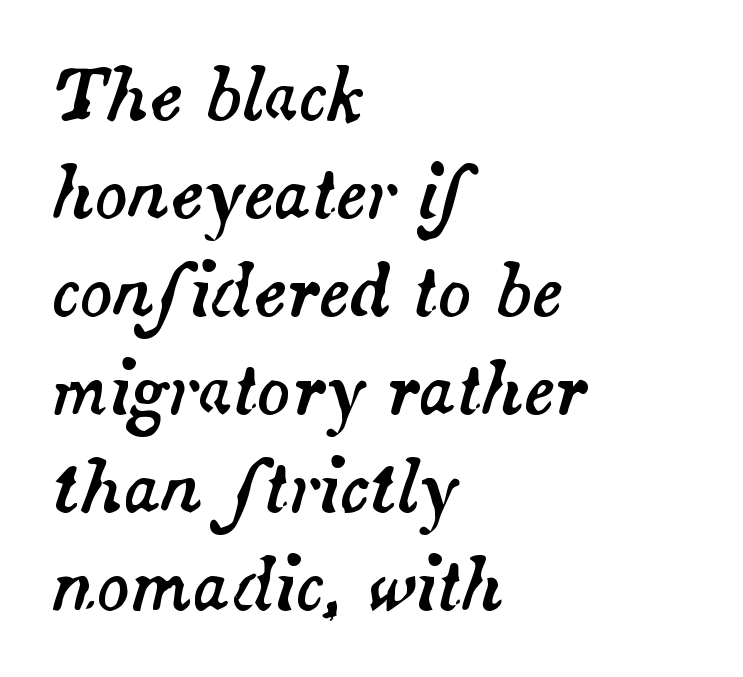
The image shows 69 px text type, italic (leaning right); set left-aligned, normal line spacing (1.42x), normal letter spacing, not underlined; medium stroke contrast and a small x-height.
